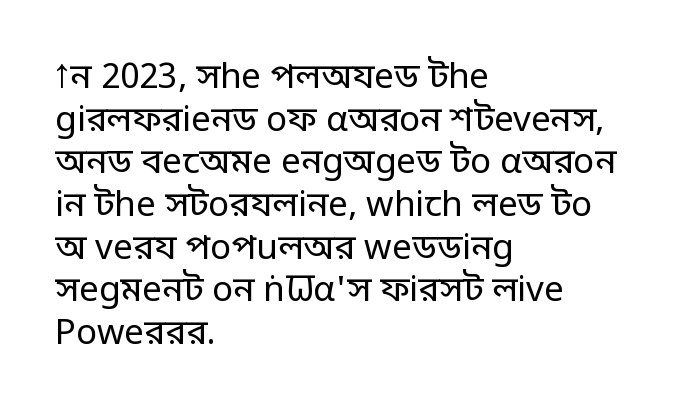
Q: Is the text bold? A: No.
Q: Is the text italic (slanted)? A: No, it is upright.
Q: Is the typeface a serif or a sans-serif typeface? A: Sans-serif.
Q: Is the text underlined? A: No.
Q: How is the paragraph aligned? A: Left-aligned.
Q: Is the spacing between letters normal or unusually wide? A: Normal.
Q: Width (condensed, normal, or wide)? A: Normal.
Q: Stroke contrast? A: Low.
Q: x-height? A: Large.
Q: Monospaced? A: No.
